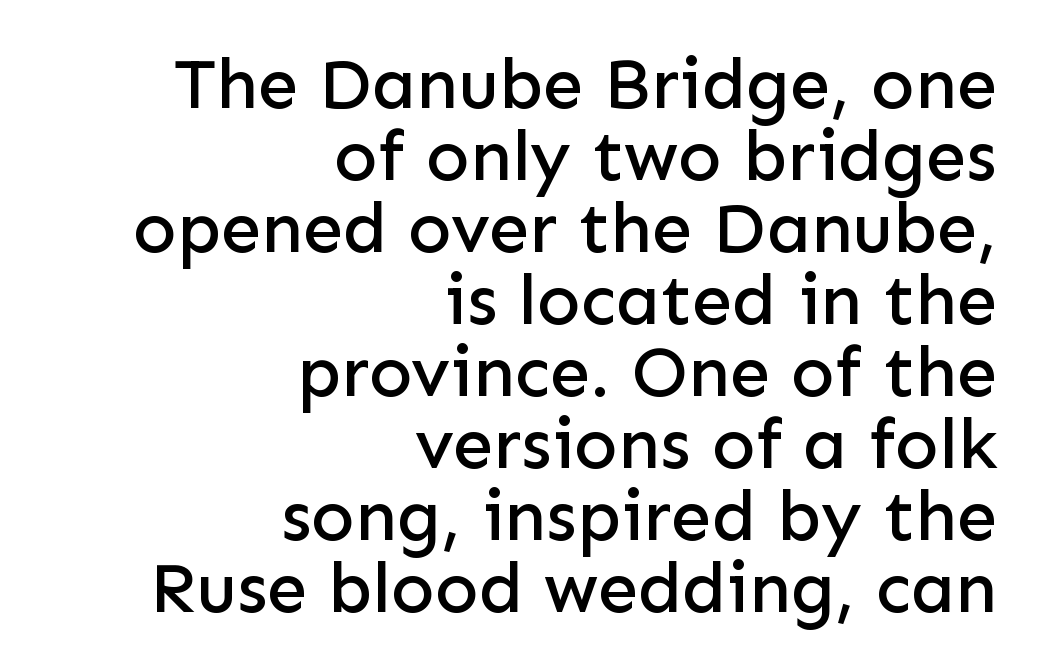
{"serif": "no", "italic": "no", "width": "normal", "stroke_contrast": "low", "x_height": "medium", "monospaced": "no", "underline": "no", "align": "right", "line_spacing": "tight", "line_spacing_ratio": 1.0, "letter_spacing": "normal", "letter_spacing_em": 0.0, "glyph_px": 72}
